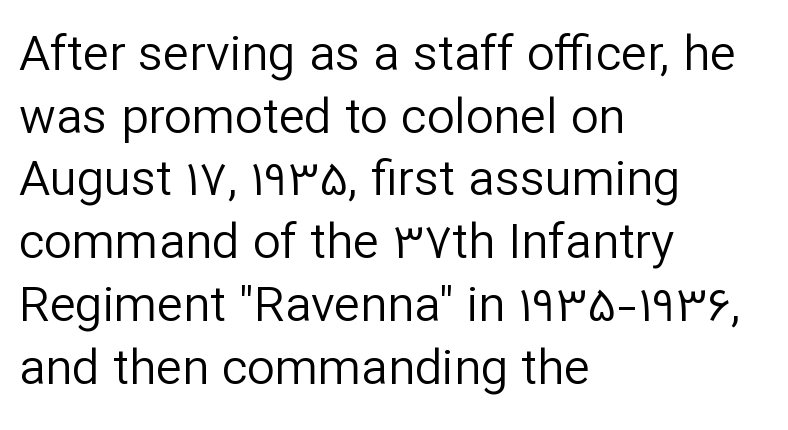
Notice how the stems are strictly vertical — no italics here. These lines are set flush left with a ragged right edge. Glyph-to-glyph distance matches everyday printed text. A sans-serif font was chosen for this passage. Is this a heavy cut? Hardly; it is regular or lighter. Clear beneath every line of the passage.
